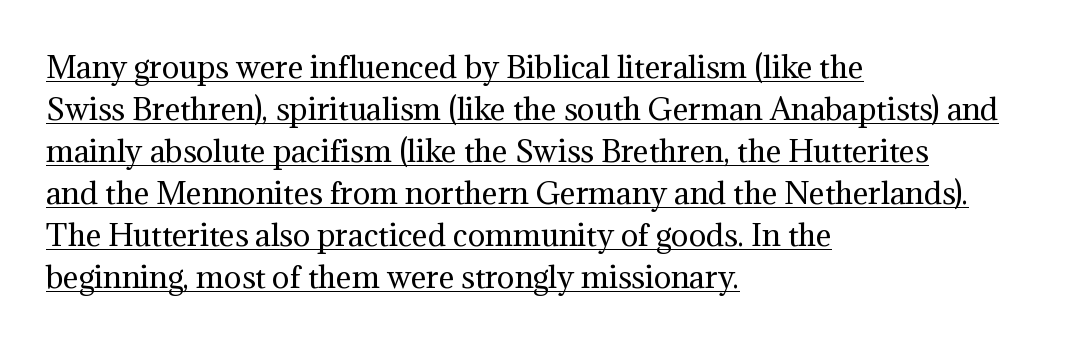
The image shows 29 px regular-weight serif type, upright; set left-aligned, normal line spacing (1.45x), normal letter spacing, underlined; medium stroke contrast and a medium x-height.
